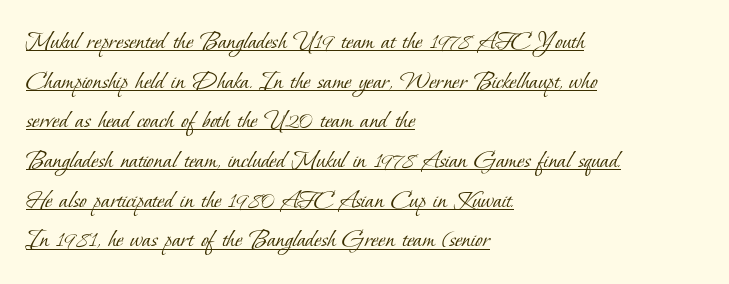
{"bold": "no", "underline": "yes", "align": "left", "line_spacing": "normal", "line_spacing_ratio": 1.47, "letter_spacing": "normal", "letter_spacing_em": 0.0, "glyph_px": 27}
